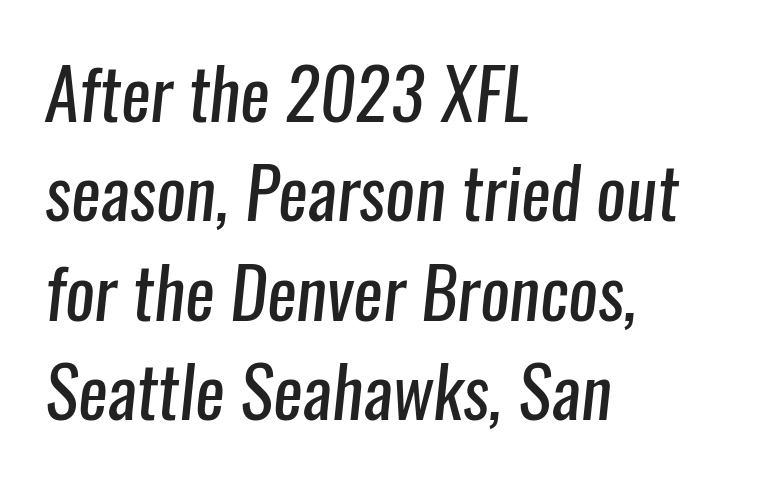
Q: Is the text bold? A: No.
Q: Is the typeface a serif or a sans-serif typeface? A: Sans-serif.
Q: Is the text underlined? A: No.
Q: How is the paragraph aligned? A: Left-aligned.
Q: Is the spacing between letters normal or unusually wide? A: Normal.
Q: Is the spacing between lines tight, normal or loose? A: Normal.
Q: Width (condensed, normal, or wide)? A: Condensed.
Q: Stroke contrast? A: Low.
Q: x-height? A: Medium.
Q: Monospaced? A: No.
